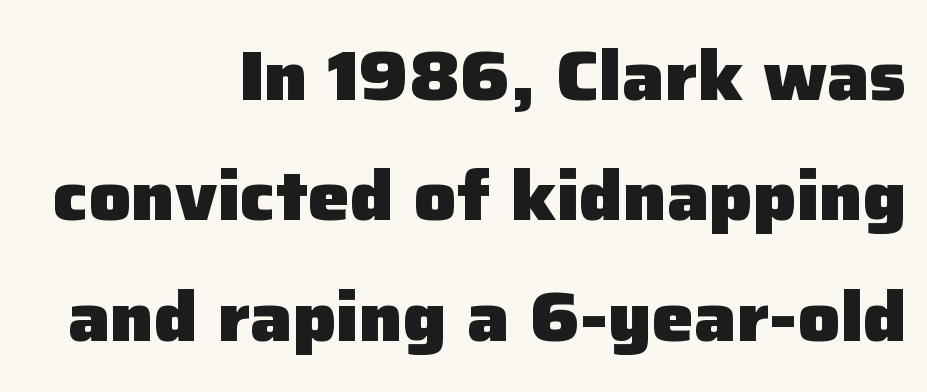
The zone under the glyphs is completely vacant. This sample is right-justified, so line beginnings fall wherever the words allow. The font is running at its bold setting. Stroke terminals: plain, sans-serif. Each letter keeps its own natural width here, so spacing adapts to shape.
